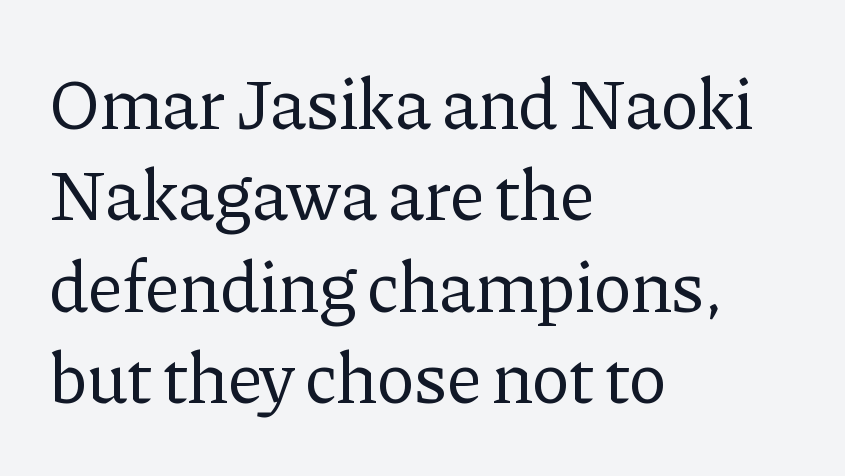
The image shows 72 px regular-weight serif type, upright; set left-aligned, normal line spacing (1.27x), normal letter spacing, not underlined; low stroke contrast and a medium x-height.
